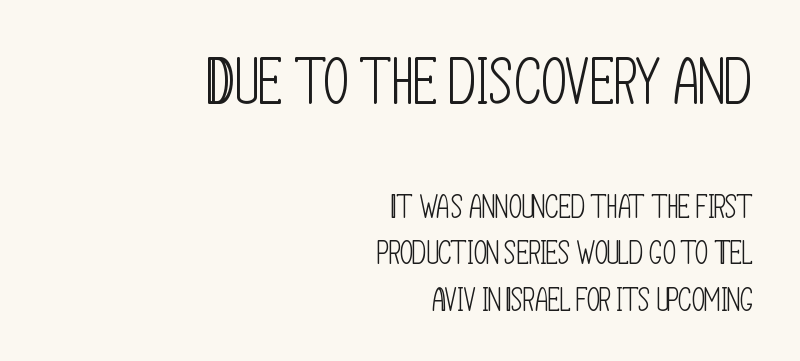
{"serif": "no", "italic": "no", "bold": "no", "weight": "light", "width": "condensed", "stroke_contrast": "low", "x_height": "large", "monospaced": "no", "underline": "no", "align": "right", "line_spacing": "normal", "line_spacing_ratio": 1.44, "letter_spacing": "normal", "letter_spacing_em": 0.0, "larger_block": "first", "size_ratio": 2.0, "glyph_px": 64}
